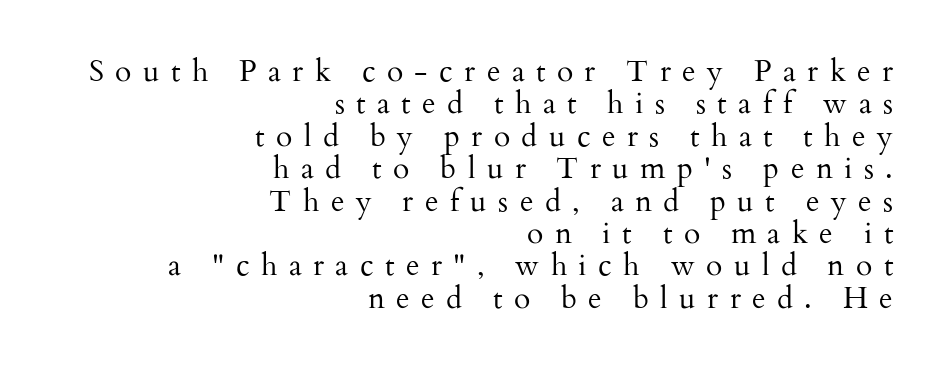
The line texture is sparse and dotted thanks to wide tracking. Do the letters lean? They stand straight. Horizontal bands of white between lines are thin slivers. Stems and bowls with no extra thickness — not bold. Any mark beneath the type? The region is blank.
